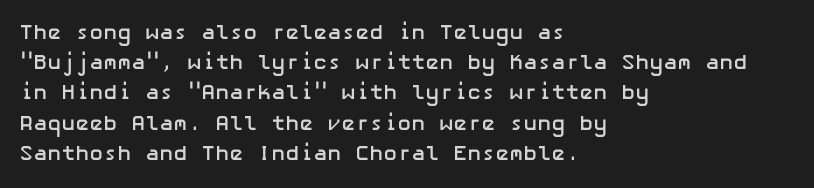
{"italic": "no", "bold": "yes", "underline": "no", "align": "left", "line_spacing": "normal", "line_spacing_ratio": 1.44, "letter_spacing": "normal", "letter_spacing_em": 0.0, "glyph_px": 21}
